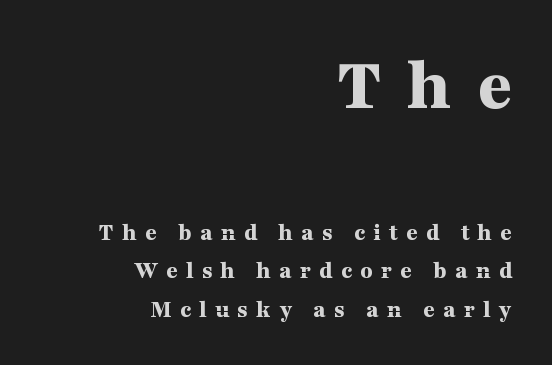
Q: Is the text bold? A: Yes.
Q: Is the text italic (slanted)? A: No, it is upright.
Q: Is the typeface a serif or a sans-serif typeface? A: Serif.
Q: Is the text underlined? A: No.
Q: How is the paragraph aligned? A: Right-aligned.
Q: Is the spacing between letters normal or unusually wide? A: Unusually wide.
Q: Is the spacing between lines tight, normal or loose? A: Normal.
Q: Which block of text is set in a larger size, the first (top) or the second (bottom)? A: The first (top) one.
Q: Width (condensed, normal, or wide)? A: Wide.
Q: Stroke contrast? A: Medium.
Q: x-height? A: Medium.
Q: Monospaced? A: No.
